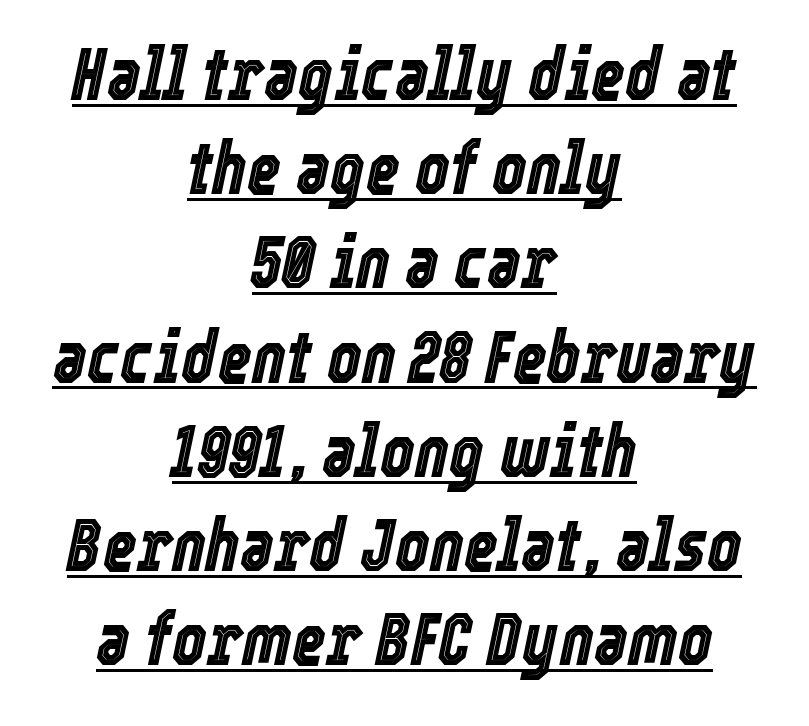
{"italic": "yes", "lean": "right", "slant_degrees": 12, "width": "condensed", "x_height": "medium", "monospaced": "no", "underline": "yes", "align": "center", "line_spacing": "normal", "line_spacing_ratio": 1.29, "letter_spacing": "normal", "letter_spacing_em": 0.0, "glyph_px": 73}
